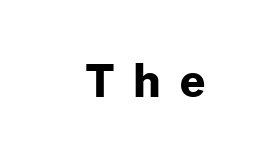
The image shows 45 px bold sans-serif type, upright; set unusually wide letter spacing (+0.42 em), not underlined; low stroke contrast and a medium x-height.
